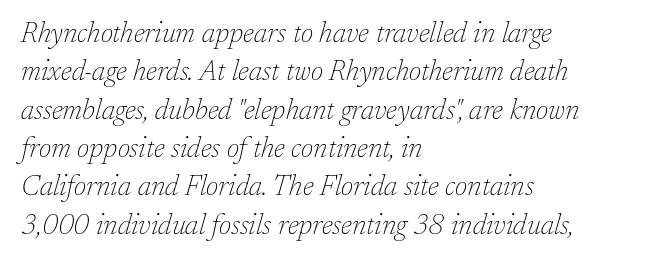
Q: Is the text bold? A: No.
Q: Is the text italic (slanted)? A: Yes, it leans right by about 17 degrees.
Q: Is the typeface a serif or a sans-serif typeface? A: Serif.
Q: Is the text underlined? A: No.
Q: How is the paragraph aligned? A: Left-aligned.
Q: Is the spacing between letters normal or unusually wide? A: Normal.
Q: Is the spacing between lines tight, normal or loose? A: Normal.
Q: Width (condensed, normal, or wide)? A: Normal.
Q: Stroke contrast? A: Low.
Q: x-height? A: Medium.
Q: Monospaced? A: No.
